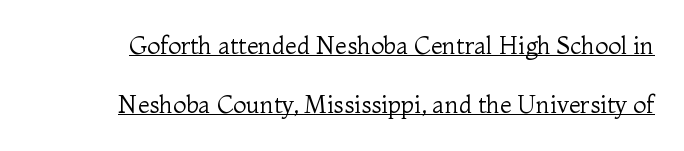
Q: Is the text bold? A: No.
Q: Is the text italic (slanted)? A: No, it is upright.
Q: Is the text underlined? A: Yes.
Q: Is the spacing between letters normal or unusually wide? A: Normal.
Q: Is the spacing between lines tight, normal or loose? A: Loose.
